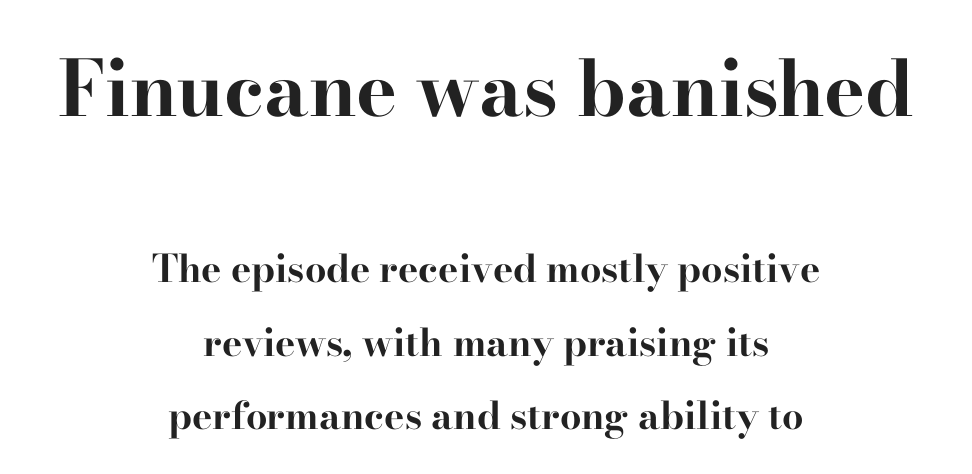
{"serif": "yes", "italic": "no", "bold": "yes", "weight": "bold", "width": "wide", "stroke_contrast": "high", "x_height": "small", "monospaced": "no", "underline": "no", "align": "center", "line_spacing": "loose", "line_spacing_ratio": 1.93, "letter_spacing": "normal", "letter_spacing_em": 0.0, "larger_block": "first", "size_ratio": 2.03, "glyph_px": 77}
